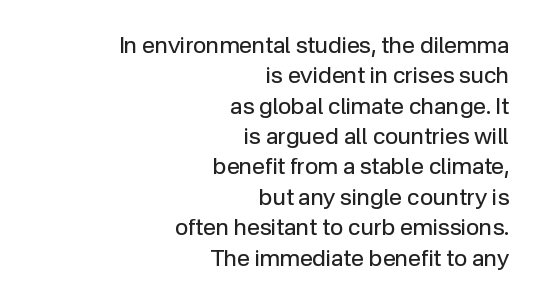
The image shows 23 px text type, upright; set right-aligned, normal line spacing (1.32x), normal letter spacing, not underlined.
